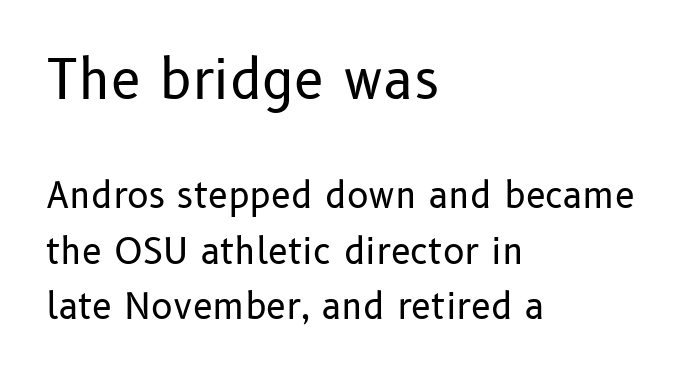
Caption: upper text group enlarged, lower text group reduced. This is sans-serif lettering, the kind often seen on screens and signage. Each row of text sits above clean, open space. The vertical gap from one line to the next is medium. The line texture is even and compact thanks to regular tracking. Stems here are at most as thick as an everyday book face.
